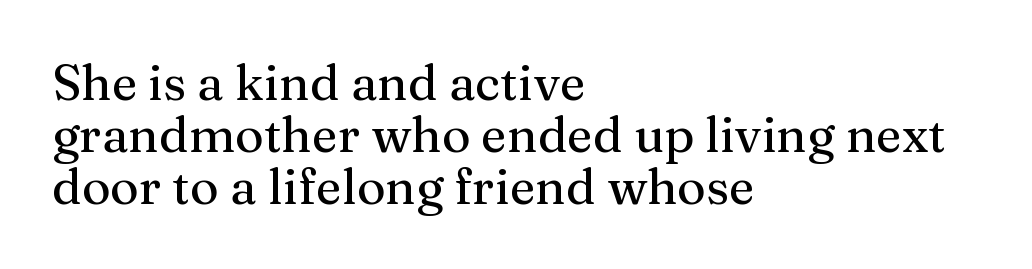
{"serif": "yes", "italic": "no", "width": "normal", "stroke_contrast": "medium", "x_height": "medium", "monospaced": "no", "underline": "no", "align": "left", "line_spacing": "tight", "line_spacing_ratio": 1.06, "letter_spacing": "normal", "letter_spacing_em": 0.0, "glyph_px": 49}
